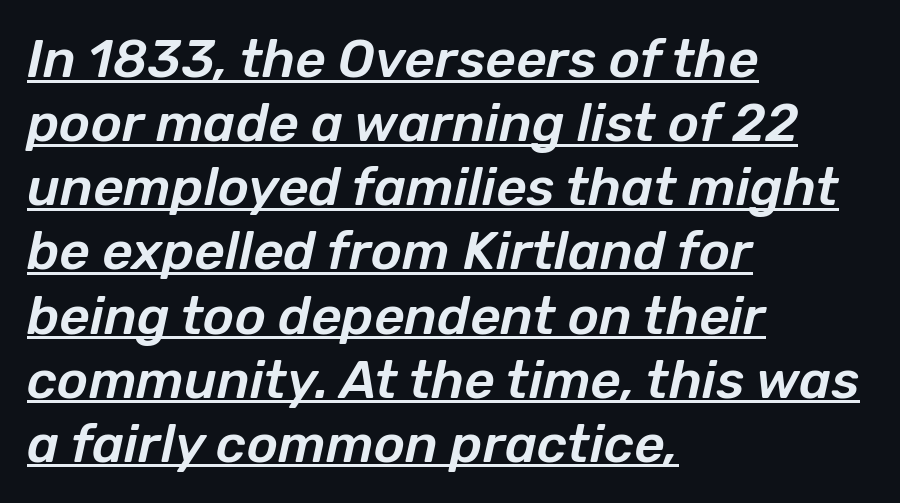
Q: Is the text italic (slanted)? A: Yes, it leans right by about 12 degrees.
Q: Is the text underlined? A: Yes.
Q: How is the paragraph aligned? A: Left-aligned.
Q: Is the spacing between letters normal or unusually wide? A: Normal.
Q: Width (condensed, normal, or wide)? A: Normal.
Q: Stroke contrast? A: Low.
Q: x-height? A: Medium.
Q: Monospaced? A: No.
